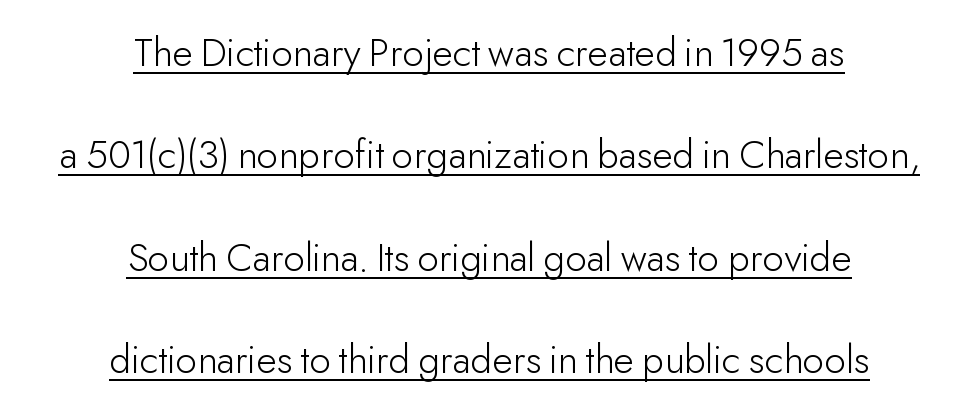
Q: Is the text bold? A: No.
Q: Is the text italic (slanted)? A: No, it is upright.
Q: Is the typeface a serif or a sans-serif typeface? A: Sans-serif.
Q: Is the text underlined? A: Yes.
Q: How is the paragraph aligned? A: Centered.
Q: Is the spacing between letters normal or unusually wide? A: Normal.
Q: Is the spacing between lines tight, normal or loose? A: Loose.
Q: Width (condensed, normal, or wide)? A: Normal.
Q: Stroke contrast? A: Low.
Q: x-height? A: Small.
Q: Monospaced? A: No.
